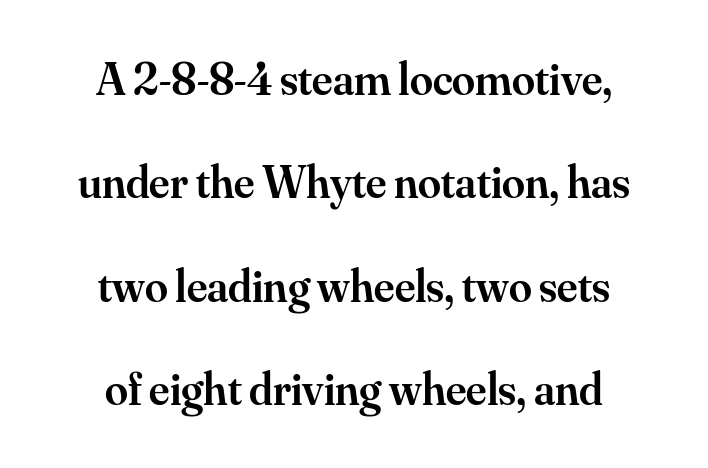
The image shows 46 px semibold serif type, upright; set centered, loose line spacing (2.25x), normal letter spacing, not underlined; medium stroke contrast and a small x-height.
